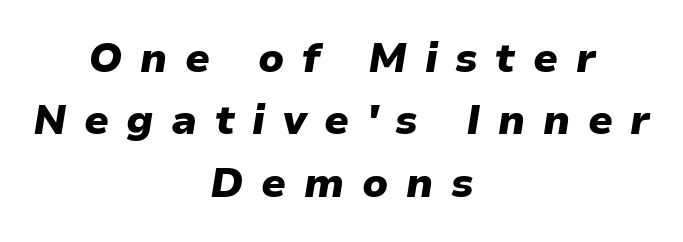
Horizontal bands of white between lines are of average thickness. The compositor balanced each line on the midline. A typesetter would mark this as italic. These lines are rendered in a variable-pitch font. The words here are not underlined. Compared with an ordinary text face, these strokes are far heavier — a full bold.
